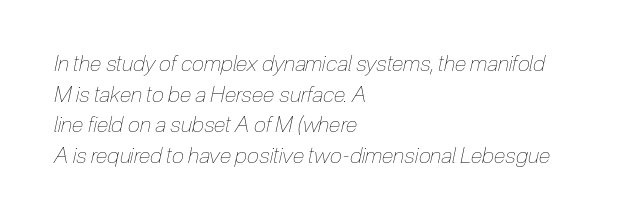
{"italic": "yes", "lean": "right", "slant_degrees": 12, "bold": "no", "underline": "no", "align": "left", "line_spacing": "normal", "line_spacing_ratio": 1.39, "letter_spacing": "normal", "letter_spacing_em": 0.0, "glyph_px": 22}
